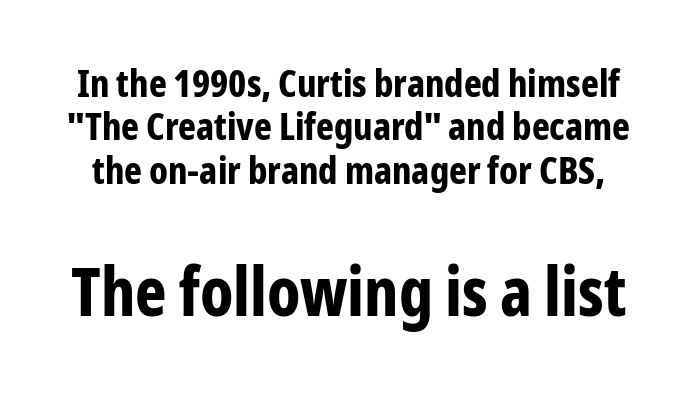
Q: Is the text bold? A: Yes.
Q: Is the text italic (slanted)? A: No, it is upright.
Q: Is the typeface a serif or a sans-serif typeface? A: Sans-serif.
Q: Is the text underlined? A: No.
Q: Is the spacing between letters normal or unusually wide? A: Normal.
Q: Is the spacing between lines tight, normal or loose? A: Tight.
Q: Which block of text is set in a larger size, the first (top) or the second (bottom)? A: The second (bottom) one.
Q: Width (condensed, normal, or wide)? A: Condensed.
Q: Stroke contrast? A: Low.
Q: x-height? A: Medium.
Q: Monospaced? A: No.
